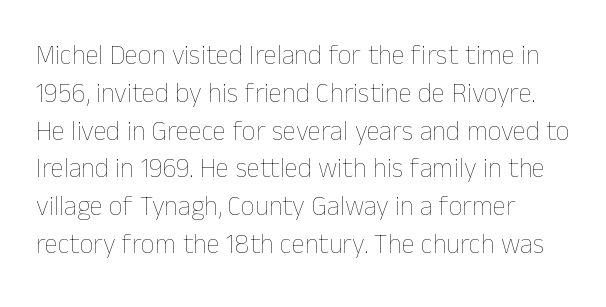
Short note: letters normally spaced. These lines are set flush left with a ragged right edge. The passage shown is not bold in any degree. Rows of type keep a routine distance in the vertical direction. This is the regular roman posture of the typeface.
